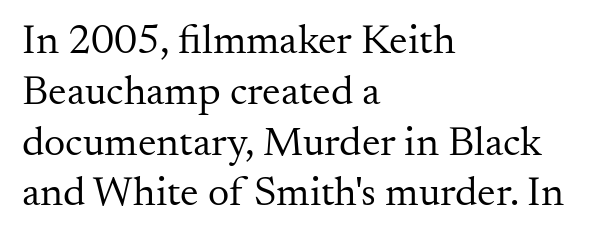
Q: Is the text bold? A: No.
Q: Is the text italic (slanted)? A: No, it is upright.
Q: Is the typeface a serif or a sans-serif typeface? A: Serif.
Q: Is the text underlined? A: No.
Q: How is the paragraph aligned? A: Left-aligned.
Q: Is the spacing between letters normal or unusually wide? A: Normal.
Q: Width (condensed, normal, or wide)? A: Normal.
Q: Stroke contrast? A: Medium.
Q: x-height? A: Small.
Q: Monospaced? A: No.
